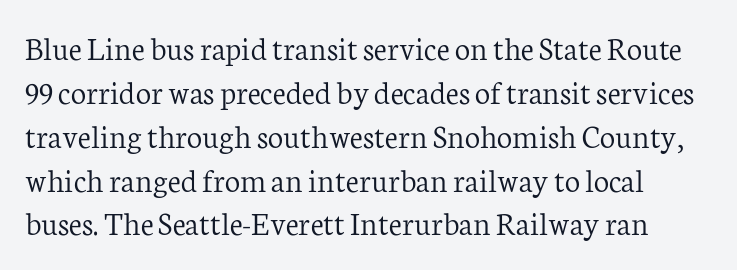
Q: Is the text bold? A: No.
Q: Is the text italic (slanted)? A: No, it is upright.
Q: Is the typeface a serif or a sans-serif typeface? A: Serif.
Q: Is the text underlined? A: No.
Q: Is the spacing between letters normal or unusually wide? A: Normal.
Q: Is the spacing between lines tight, normal or loose? A: Normal.
Q: Width (condensed, normal, or wide)? A: Normal.
Q: Stroke contrast? A: Low.
Q: x-height? A: Medium.
Q: Monospaced? A: No.
